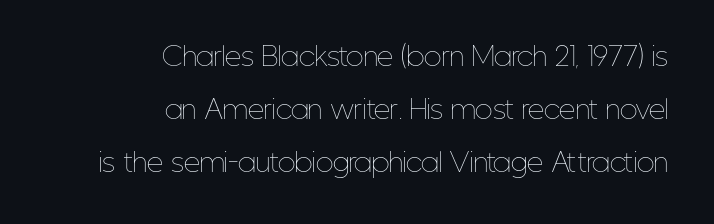
Q: Is the text bold? A: No.
Q: Is the text italic (slanted)? A: No, it is upright.
Q: Is the text underlined? A: No.
Q: How is the paragraph aligned? A: Right-aligned.
Q: Is the spacing between letters normal or unusually wide? A: Normal.
Q: Is the spacing between lines tight, normal or loose? A: Loose.
